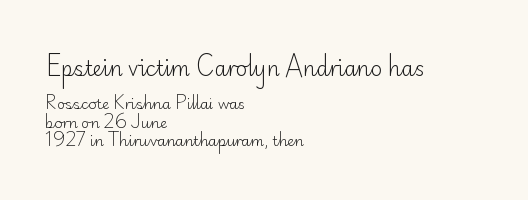
{"italic": "no", "bold": "no", "underline": "no", "align": "left", "line_spacing": "normal", "line_spacing_ratio": 1.31, "letter_spacing": "normal", "letter_spacing_em": 0.0, "larger_block": "first", "size_ratio": 1.43, "glyph_px": 20}
